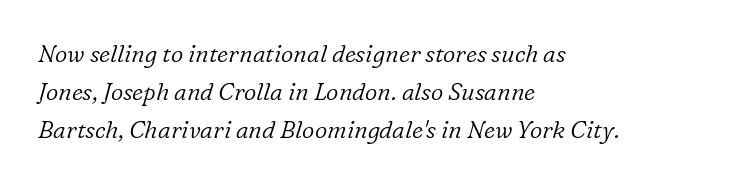
Q: Is the text bold? A: No.
Q: Is the text italic (slanted)? A: Yes, it leans right by about 16 degrees.
Q: Is the text underlined? A: No.
Q: How is the paragraph aligned? A: Left-aligned.
Q: Is the spacing between letters normal or unusually wide? A: Normal.
Q: Is the spacing between lines tight, normal or loose? A: Normal.
